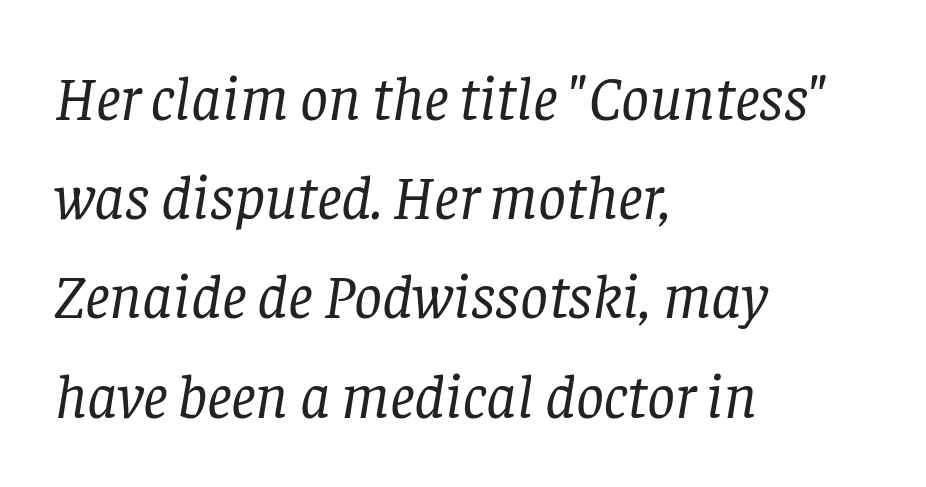
{"serif": "yes", "italic": "yes", "lean": "right", "slant_degrees": 8, "bold": "no", "weight": "regular", "width": "normal", "stroke_contrast": "low", "x_height": "large", "monospaced": "no", "underline": "no", "align": "left", "line_spacing": "normal", "line_spacing_ratio": 1.6, "letter_spacing": "normal", "letter_spacing_em": 0.0, "glyph_px": 62}
